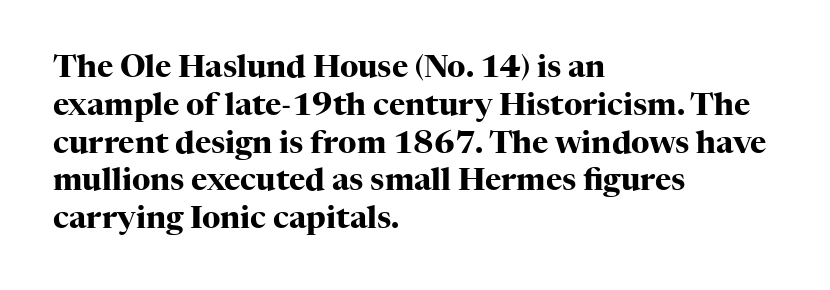
The image shows 31 px heavy serif type, upright; set left-aligned, line spacing 1.22x, normal letter spacing, not underlined; high stroke contrast and a medium x-height.
